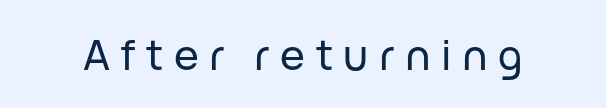
{"serif": "no", "italic": "no", "width": "normal", "stroke_contrast": "low", "x_height": "medium", "monospaced": "no", "underline": "no", "letter_spacing": "wide", "letter_spacing_em": 0.25, "glyph_px": 42}
